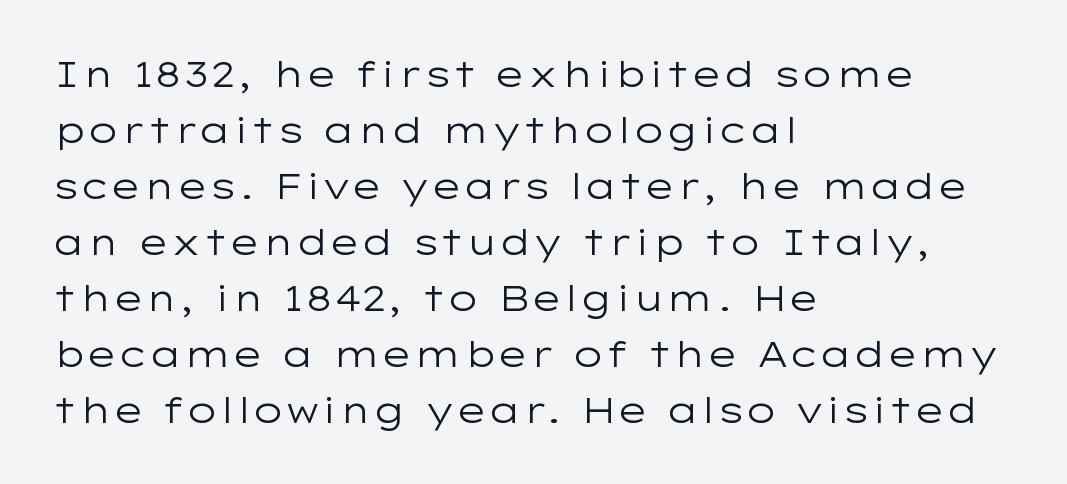
The image shows 35 px regular-weight, wide sans-serif type, upright; set left-aligned, normal line spacing (1.6x), normal letter spacing, not underlined; low stroke contrast and a medium x-height.
